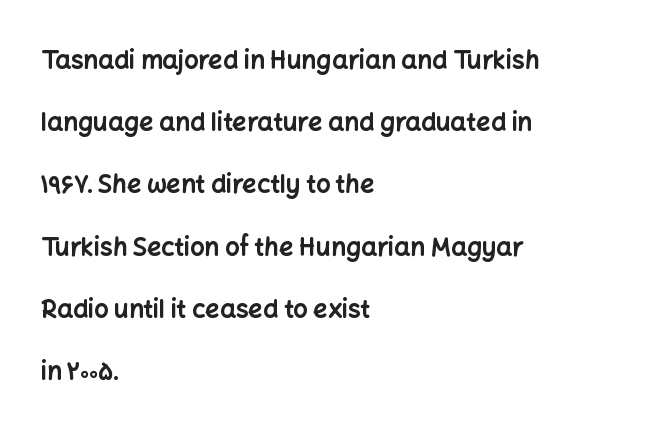
The image shows 25 px bold type, upright; set left-aligned, loose line spacing (2.49x), normal letter spacing, not underlined.
